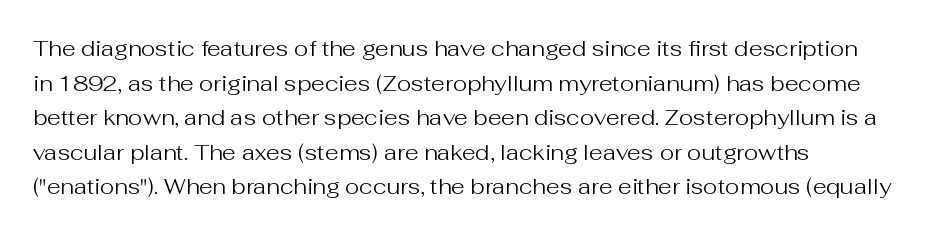
Which margin do the lines hug? The left one — the right edge is uneven. This is roman type, the default non-slanted kind. Summary of vertical rhythm: regular, with standard interline spacing. These glyphs show unthickened strokes, regular width or finer. The rendering keeps characters at their native spacing. The gap between lines stays unmarked.
